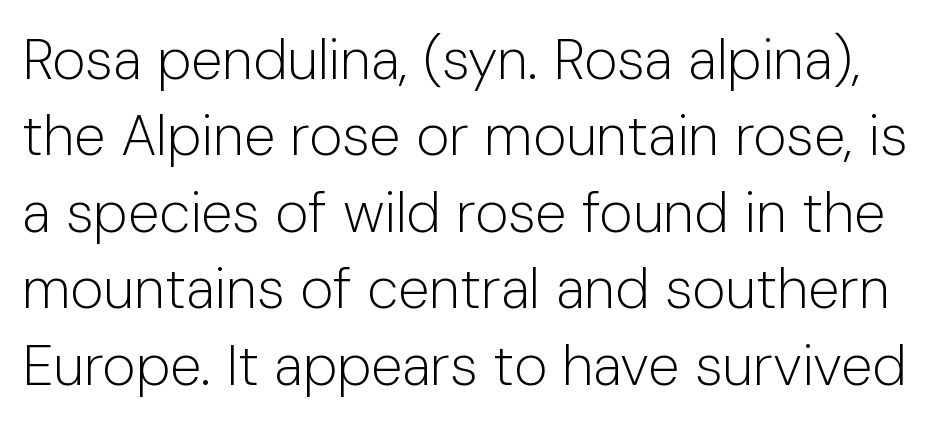
Q: Is the text bold? A: No.
Q: Is the text italic (slanted)? A: No, it is upright.
Q: Is the typeface a serif or a sans-serif typeface? A: Sans-serif.
Q: Is the text underlined? A: No.
Q: Is the spacing between letters normal or unusually wide? A: Normal.
Q: Is the spacing between lines tight, normal or loose? A: Normal.
Q: Width (condensed, normal, or wide)? A: Normal.
Q: Stroke contrast? A: Low.
Q: x-height? A: Medium.
Q: Monospaced? A: No.
